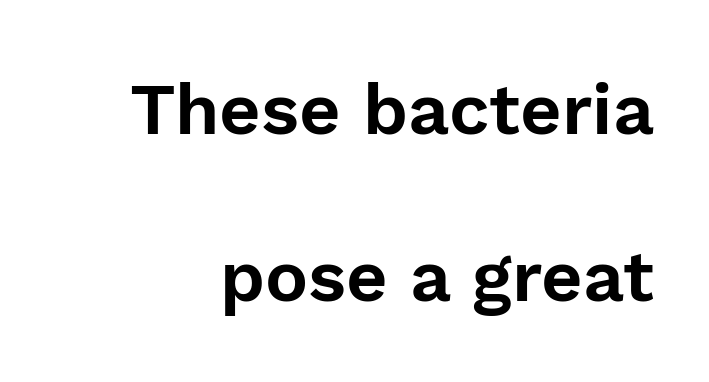
Unmarked baselines from the first word to the last. There is no visible air inserted between adjacent glyphs. Serif or sans? Sans — the stroke terminals are bare. In terms of posture, this sample is upright. Notice the wide empty band between every row — that's loose leading.
